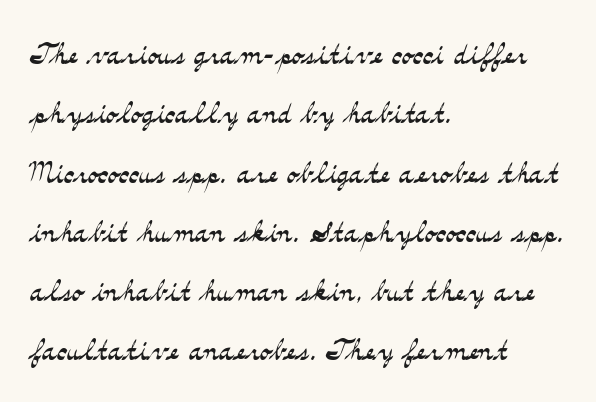
Q: Is the text bold? A: No.
Q: Is the text italic (slanted)? A: Yes.
Q: Is the typeface a serif or a sans-serif typeface? A: Serif.
Q: Is the text underlined? A: No.
Q: How is the paragraph aligned? A: Left-aligned.
Q: Is the spacing between letters normal or unusually wide? A: Normal.
Q: Is the spacing between lines tight, normal or loose? A: Normal.
Q: Width (condensed, normal, or wide)? A: Wide.
Q: Stroke contrast? A: Medium.
Q: x-height? A: Small.
Q: Monospaced? A: No.
